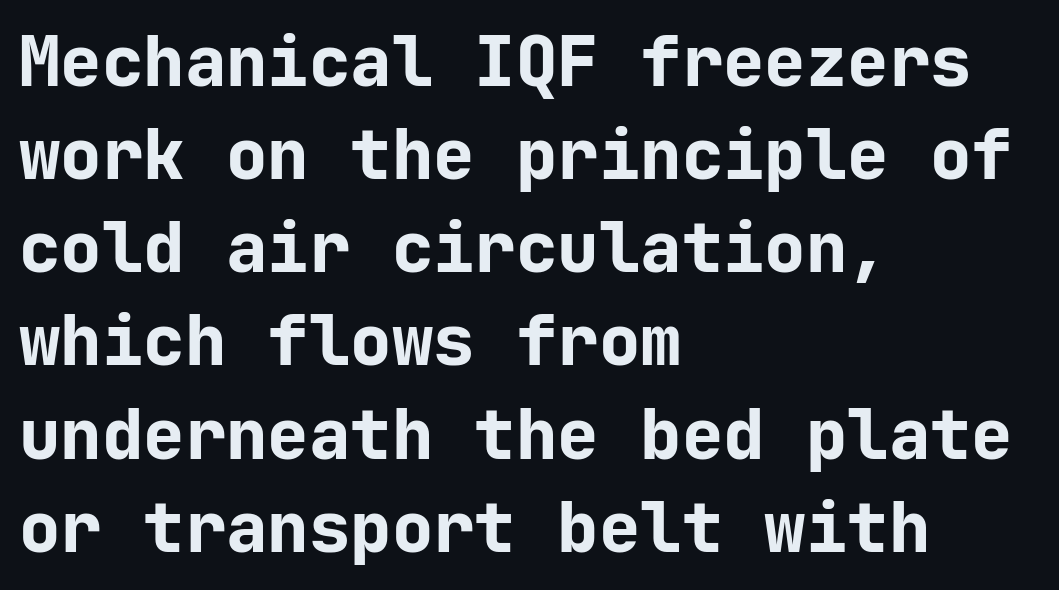
Q: Is the text bold? A: Yes.
Q: Is the text italic (slanted)? A: No, it is upright.
Q: Is the typeface a serif or a sans-serif typeface? A: Sans-serif.
Q: Is the text underlined? A: No.
Q: How is the paragraph aligned? A: Left-aligned.
Q: Is the spacing between letters normal or unusually wide? A: Normal.
Q: Is the spacing between lines tight, normal or loose? A: Normal.
Q: Width (condensed, normal, or wide)? A: Normal.
Q: Stroke contrast? A: Low.
Q: x-height? A: Medium.
Q: Monospaced? A: Yes.
